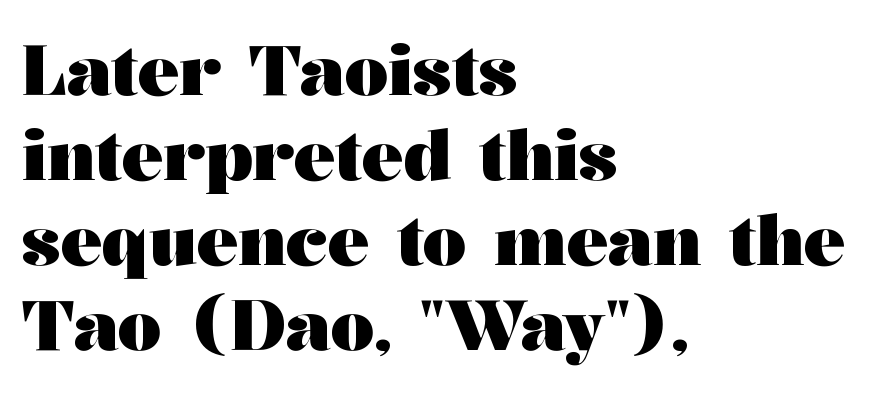
The image shows 69 px heavy, wide serif type, upright; set left-aligned, line spacing 1.23x, normal letter spacing, not underlined; medium stroke contrast and a medium x-height.
